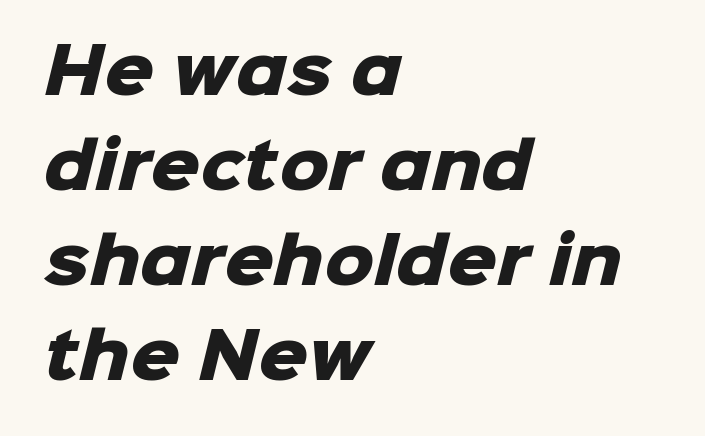
Q: Is the text bold? A: Yes.
Q: Is the typeface a serif or a sans-serif typeface? A: Sans-serif.
Q: Is the text underlined? A: No.
Q: How is the paragraph aligned? A: Left-aligned.
Q: Is the spacing between letters normal or unusually wide? A: Normal.
Q: Is the spacing between lines tight, normal or loose? A: Normal.
Q: Width (condensed, normal, or wide)? A: Normal.
Q: Stroke contrast? A: Low.
Q: x-height? A: Medium.
Q: Monospaced? A: No.
